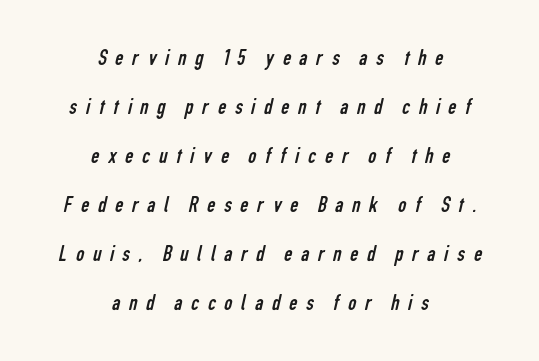
The image shows 23 px text type; set centered, loose line spacing (2.13x), unusually wide letter spacing (+0.38 em), not underlined.
